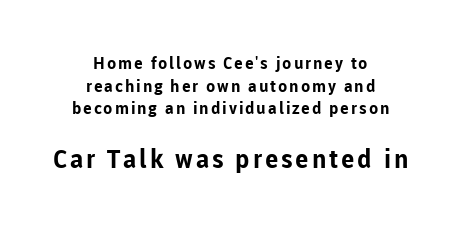
The image shows 26 px bold type, upright; set centered, normal line spacing (1.33x), not underlined; the second (bottom) block is 1.53x larger.
